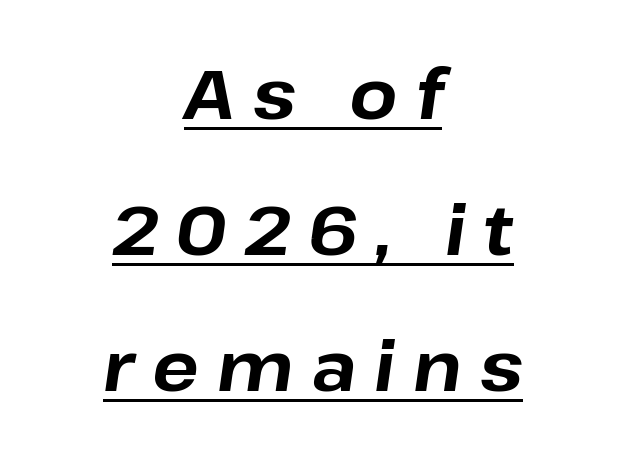
The image shows 69 px bold type, italic (leaning right); set centered, loose line spacing (1.97x), unusually wide letter spacing (+0.26 em), underlined; low stroke contrast and a medium x-height.
